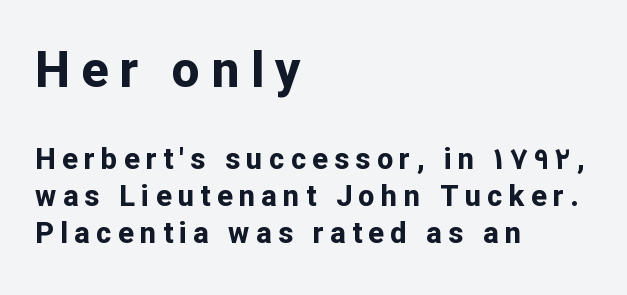
Q: Is the text bold? A: Yes.
Q: Is the text italic (slanted)? A: No, it is upright.
Q: Is the typeface a serif or a sans-serif typeface? A: Sans-serif.
Q: Is the text underlined? A: No.
Q: How is the paragraph aligned? A: Left-aligned.
Q: Is the spacing between letters normal or unusually wide? A: Unusually wide.
Q: Is the spacing between lines tight, normal or loose? A: Normal.
Q: Which block of text is set in a larger size, the first (top) or the second (bottom)? A: The first (top) one.
Q: Width (condensed, normal, or wide)? A: Normal.
Q: Stroke contrast? A: Low.
Q: x-height? A: Medium.
Q: Monospaced? A: No.
